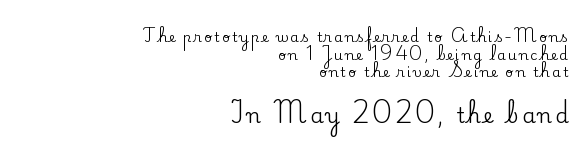
Q: Is the text italic (slanted)? A: No, it is upright.
Q: Is the text underlined? A: No.
Q: How is the paragraph aligned? A: Right-aligned.
Q: Is the spacing between lines tight, normal or loose? A: Normal.
Q: Which block of text is set in a larger size, the first (top) or the second (bottom)? A: The second (bottom) one.
